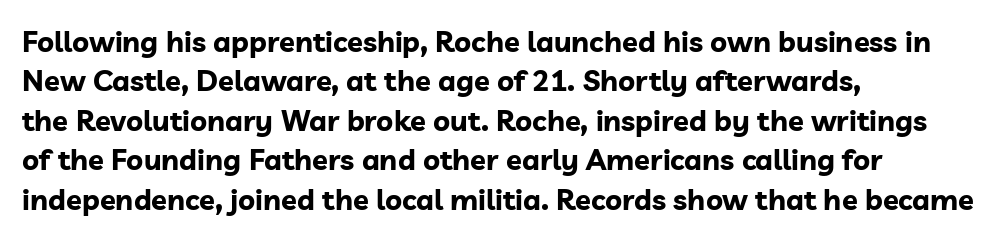
The image shows 29 px bold sans-serif type, upright; set left-aligned, normal line spacing (1.36x), normal letter spacing, not underlined; low stroke contrast and a medium x-height.
